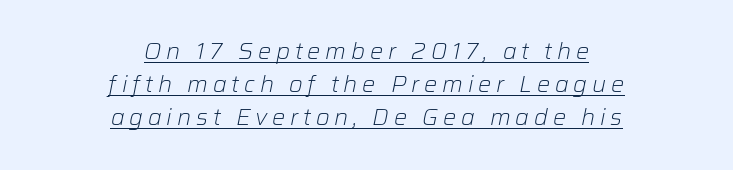
{"italic": "yes", "lean": "right", "slant_degrees": 12, "bold": "no", "underline": "yes", "align": "center", "line_spacing": "normal", "line_spacing_ratio": 1.51, "letter_spacing": "wide", "letter_spacing_em": 0.22, "glyph_px": 22}
